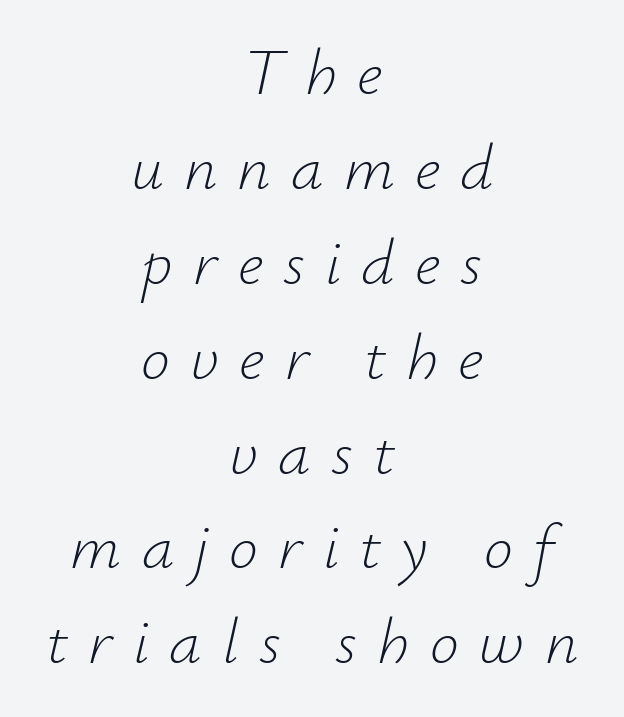
Q: Is the text bold? A: No.
Q: Is the text italic (slanted)? A: Yes, it leans right by about 12 degrees.
Q: Is the text underlined? A: No.
Q: How is the paragraph aligned? A: Centered.
Q: Is the spacing between letters normal or unusually wide? A: Unusually wide.
Q: Is the spacing between lines tight, normal or loose? A: Normal.
Q: Width (condensed, normal, or wide)? A: Normal.
Q: Stroke contrast? A: Low.
Q: x-height? A: Small.
Q: Monospaced? A: No.
